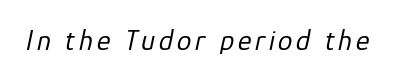
Q: Is the text bold? A: No.
Q: Is the text italic (slanted)? A: Yes, it leans right by about 12 degrees.
Q: Is the text underlined? A: No.
Q: Width (condensed, normal, or wide)? A: Normal.
Q: Stroke contrast? A: Low.
Q: x-height? A: Medium.
Q: Monospaced? A: No.
